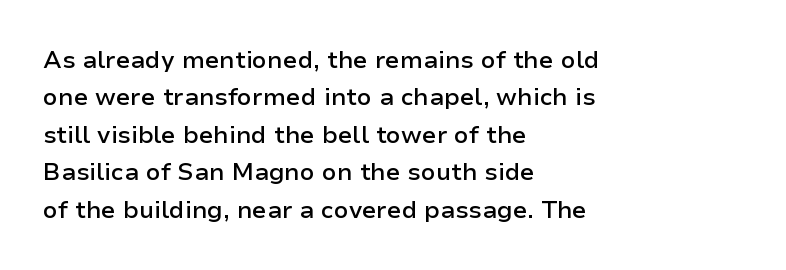
The image shows 24 px text type, upright; set left-aligned, normal line spacing (1.56x), normal letter spacing, not underlined.
